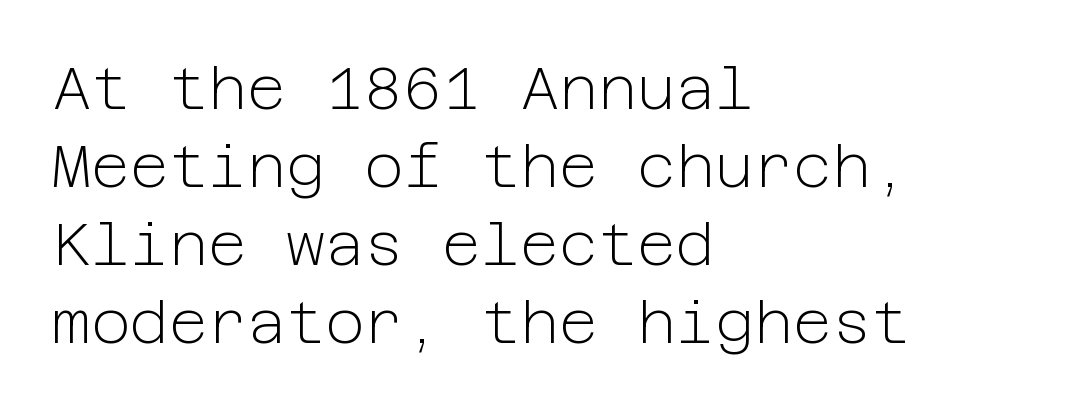
This sample is left-justified, so line endings fall wherever the words run out. The specimen omits any rule beneath the text block's lines. Ascenders rise straight up at ninety degrees. Stems here are at most as thick as an everyday book face. The passage shown has conventional tracking throughout. Normally led — the rows are evenly, conventionally spaced.
